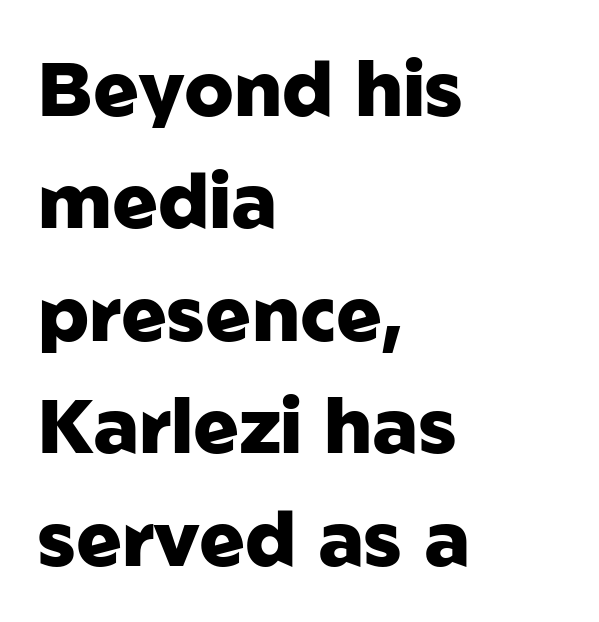
{"serif": "no", "italic": "no", "bold": "yes", "weight": "heavy", "width": "normal", "stroke_contrast": "low", "x_height": "medium", "monospaced": "no", "underline": "no", "align": "left", "line_spacing": "normal", "line_spacing_ratio": 1.48, "letter_spacing": "normal", "letter_spacing_em": 0.0, "glyph_px": 76}
